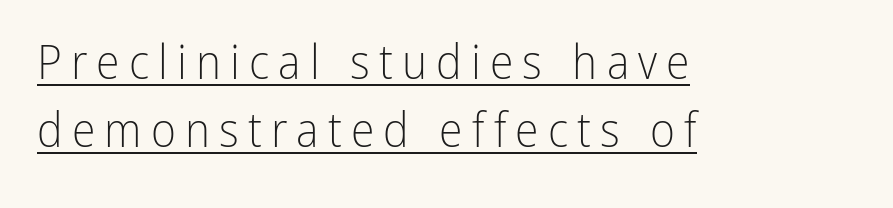
{"serif": "no", "italic": "no", "bold": "no", "weight": "light", "width": "condensed", "stroke_contrast": "low", "x_height": "medium", "monospaced": "no", "underline": "yes", "align": "left", "line_spacing": "normal", "line_spacing_ratio": 1.41, "glyph_px": 48}
